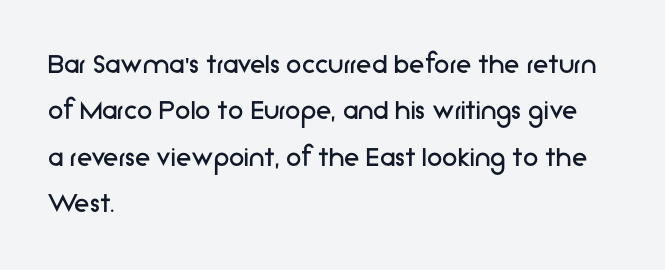
Characters remain perfectly vertical along every line. Default kerning and tracking; the words read as compact shapes. Vertically, the passage feels balanced, rows spaced as you'd expect. This sample uses a sans-serif face.
